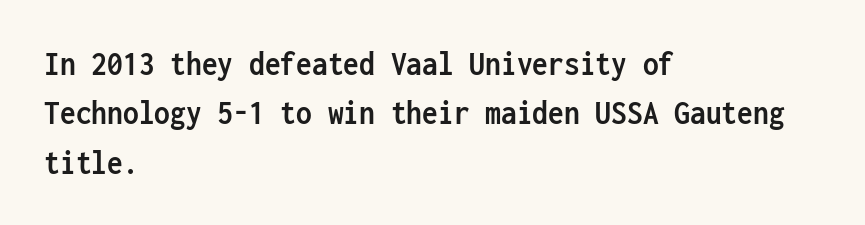
{"serif": "no", "italic": "no", "bold": "yes", "weight": "semibold", "width": "condensed", "stroke_contrast": "low", "x_height": "medium", "monospaced": "yes", "underline": "no", "align": "left", "line_spacing": "normal", "line_spacing_ratio": 1.41, "letter_spacing": "normal", "letter_spacing_em": 0.0, "glyph_px": 35}
